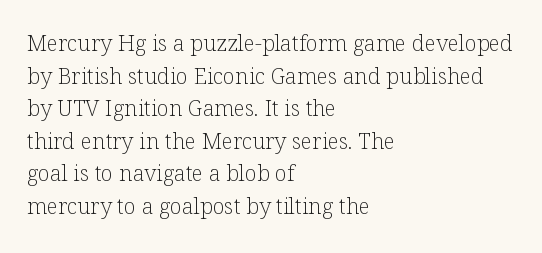
{"italic": "no", "bold": "no", "underline": "no", "align": "left", "line_spacing": "normal", "line_spacing_ratio": 1.48, "letter_spacing": "normal", "letter_spacing_em": 0.0, "glyph_px": 22}
